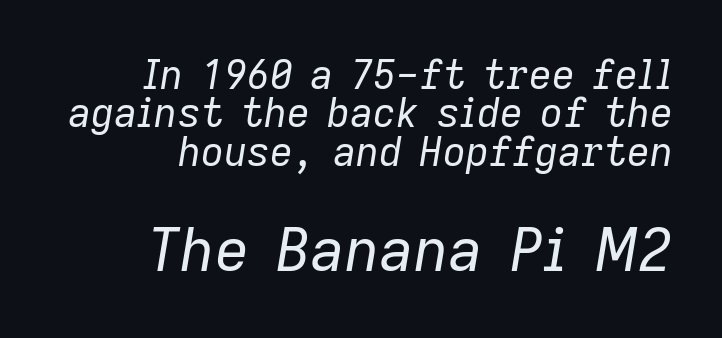
The image shows 60 px regular-weight type, italic (leaning right); set right-aligned, tight line spacing (0.96x), normal letter spacing, not underlined; the second (bottom) block is 1.5x larger; low stroke contrast and a medium x-height.
